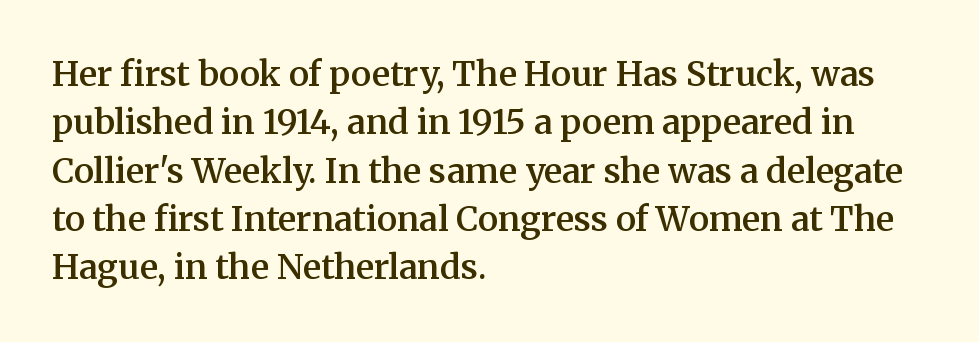
Glyph-to-glyph distance matches everyday printed text. The type family on display is of the serif kind. It's the straight-up-and-down kind of type. Underlining? Definitely not there.
